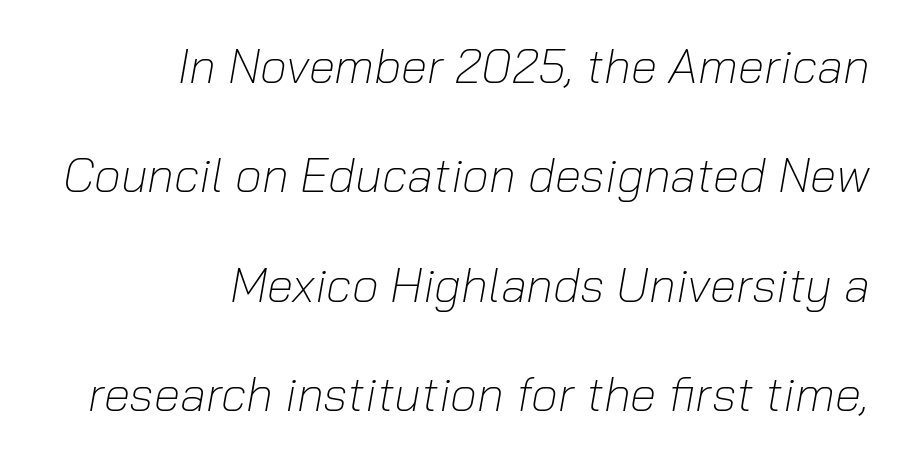
{"italic": "yes", "lean": "right", "slant_degrees": 10, "bold": "no", "weight": "light", "width": "normal", "stroke_contrast": "low", "x_height": "medium", "monospaced": "no", "underline": "no", "align": "right", "line_spacing": "loose", "line_spacing_ratio": 2.28, "letter_spacing": "normal", "letter_spacing_em": 0.0, "glyph_px": 48}
